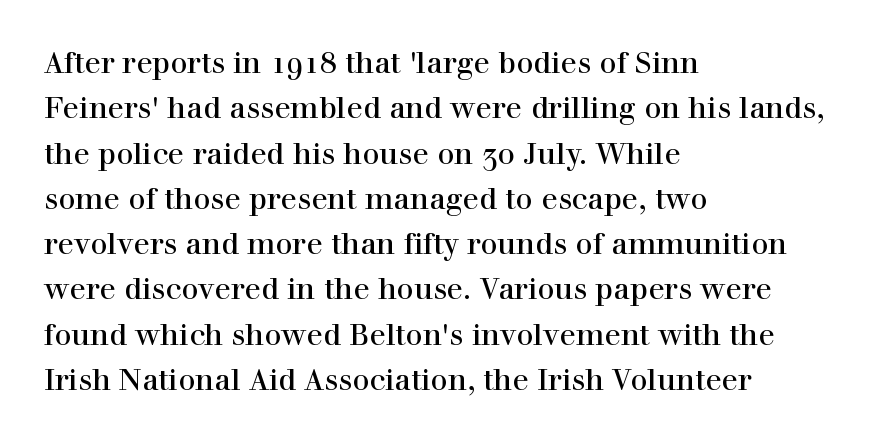
Q: Is the text italic (slanted)? A: No, it is upright.
Q: Is the typeface a serif or a sans-serif typeface? A: Serif.
Q: Is the text underlined? A: No.
Q: How is the paragraph aligned? A: Left-aligned.
Q: Is the spacing between letters normal or unusually wide? A: Normal.
Q: Is the spacing between lines tight, normal or loose? A: Normal.
Q: Width (condensed, normal, or wide)? A: Normal.
Q: x-height? A: Medium.
Q: Monospaced? A: No.
